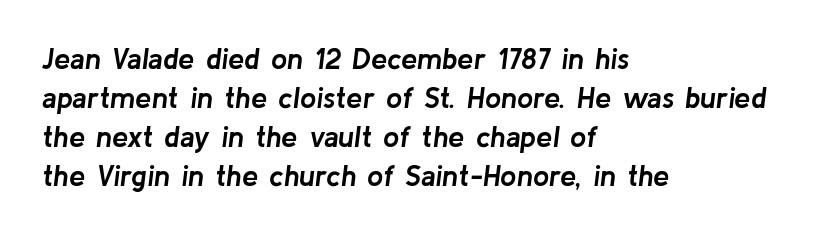
Q: Is the text bold? A: Yes.
Q: Is the text italic (slanted)? A: Yes, it leans right by about 8 degrees.
Q: Is the text underlined? A: No.
Q: How is the paragraph aligned? A: Left-aligned.
Q: Is the spacing between letters normal or unusually wide? A: Normal.
Q: Is the spacing between lines tight, normal or loose? A: Normal.
Q: Width (condensed, normal, or wide)? A: Normal.
Q: Stroke contrast? A: Low.
Q: x-height? A: Medium.
Q: Monospaced? A: No.
